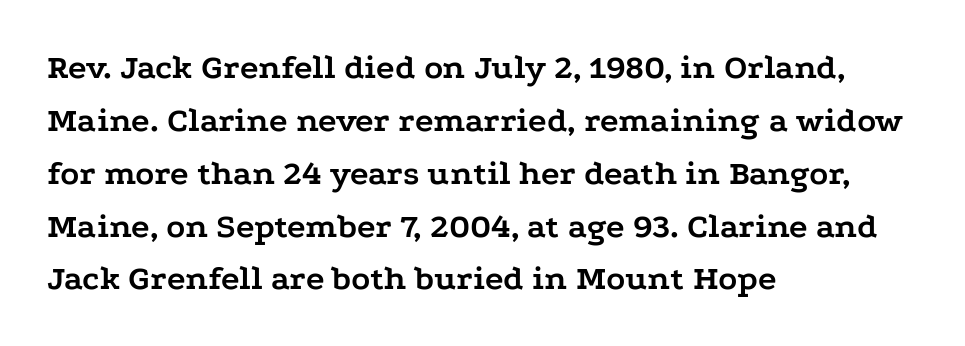
Q: Is the text bold? A: Yes.
Q: Is the text italic (slanted)? A: No, it is upright.
Q: Is the typeface a serif or a sans-serif typeface? A: Serif.
Q: Is the text underlined? A: No.
Q: How is the paragraph aligned? A: Left-aligned.
Q: Is the spacing between letters normal or unusually wide? A: Normal.
Q: Is the spacing between lines tight, normal or loose? A: Normal.
Q: Width (condensed, normal, or wide)? A: Wide.
Q: Stroke contrast? A: Low.
Q: x-height? A: Medium.
Q: Monospaced? A: No.
